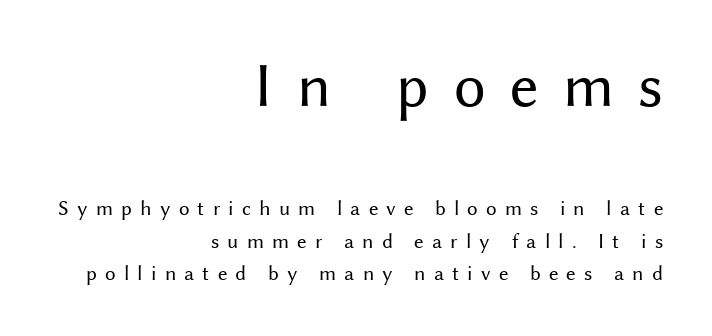
The image shows 63 px regular-weight sans-serif type, upright; set right-aligned, normal line spacing (1.54x), unusually wide letter spacing (+0.39 em), not underlined; the first (top) block is 3.0x larger; medium stroke contrast and a medium x-height.
